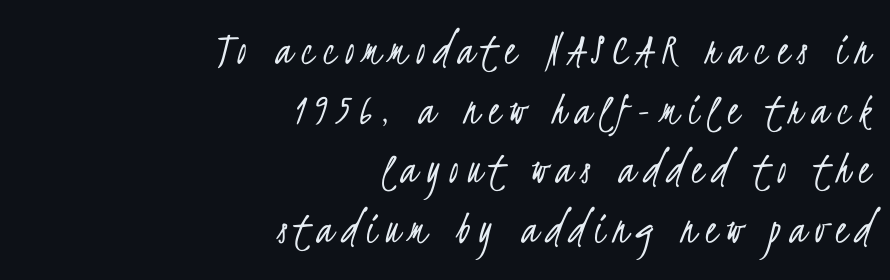
Q: Is the text bold? A: No.
Q: Is the typeface a serif or a sans-serif typeface? A: Sans-serif.
Q: Is the text underlined? A: No.
Q: How is the paragraph aligned? A: Right-aligned.
Q: Is the spacing between lines tight, normal or loose? A: Normal.
Q: Width (condensed, normal, or wide)? A: Condensed.
Q: Stroke contrast? A: Low.
Q: x-height? A: Small.
Q: Monospaced? A: No.
